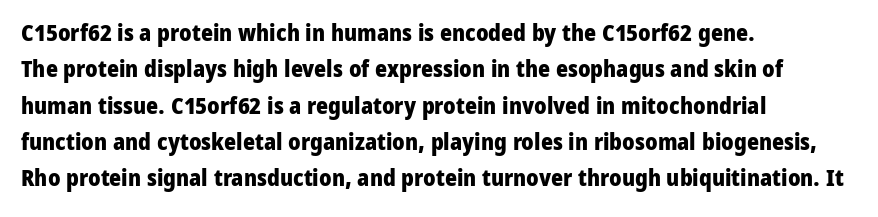
The image shows 23 px bold type, upright; set left-aligned, normal line spacing (1.58x), normal letter spacing, not underlined.
